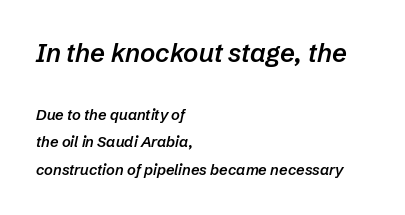
{"italic": "yes", "lean": "right", "slant_degrees": 12, "bold": "semi", "underline": "no", "align": "left", "line_spacing_ratio": 1.84, "letter_spacing": "normal", "letter_spacing_em": 0.0, "larger_block": "first", "size_ratio": 1.73, "glyph_px": 26}
